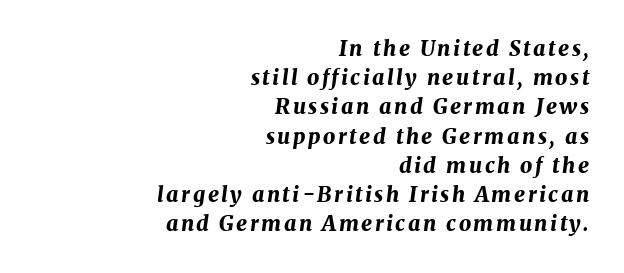
Each line ends at the same right margin while the left side varies. Weight: bold. Looking at the ascenders, they clearly lean. Leading: standard. Any mark beneath the type? The region is blank.
